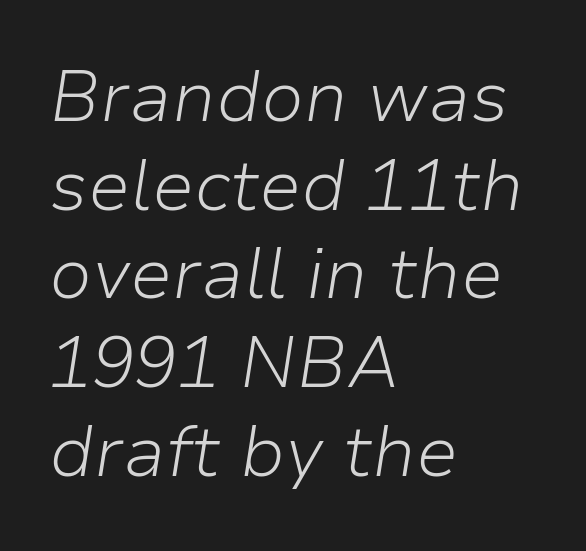
{"italic": "yes", "lean": "right", "slant_degrees": 9, "bold": "no", "weight": "light", "width": "normal", "stroke_contrast": "low", "x_height": "medium", "monospaced": "no", "underline": "no", "align": "left", "line_spacing": "normal", "line_spacing_ratio": 1.25, "letter_spacing": "normal", "letter_spacing_em": 0.0, "glyph_px": 71}
